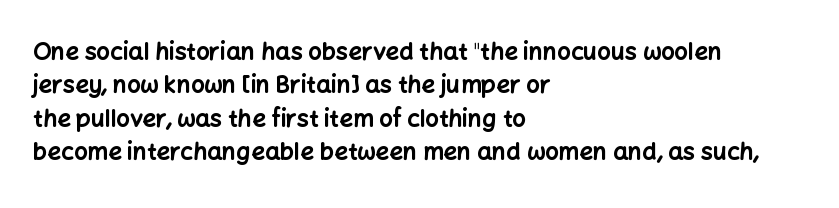
The image shows 24 px bold type, upright; set left-aligned, normal line spacing (1.39x), normal letter spacing, not underlined.
